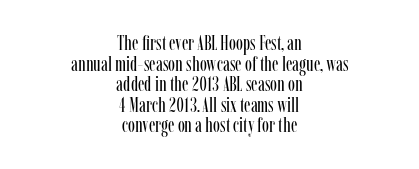
Is the block centered? Yes — each line is placed symmetrically about the middle. Tall strokes in this sample are plumb rather than angled. The font is comparable to plain body text, perhaps lighter. Does extra space separate the letters? No, they use regular spacing. The foot of each line stays bare and open. How would I describe the line gaps? Narrow and economical.
